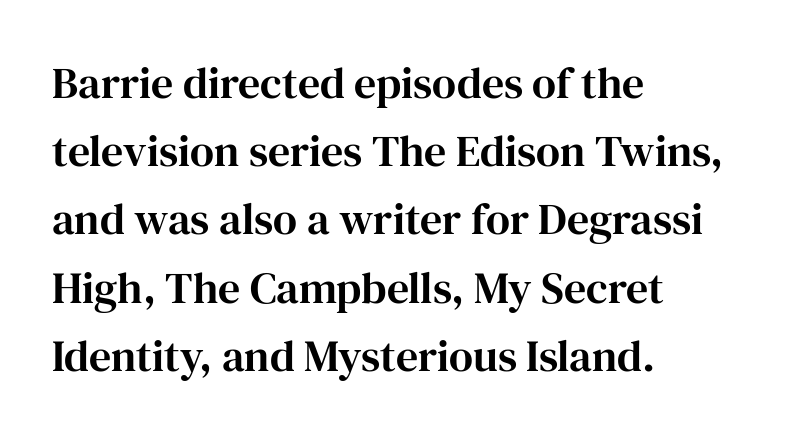
The rendering uses natural spacing where letterforms have individual widths. Words appear dense and cohesive because spacing is normal. Unlike a clean sans, this face finishes its strokes with serifs. Vertical spacing — default. In CSS terms this would be text-align: left.
